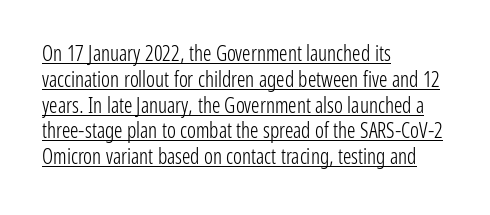
Q: Is the text bold? A: No.
Q: Is the text italic (slanted)? A: No, it is upright.
Q: Is the text underlined? A: Yes.
Q: How is the paragraph aligned? A: Left-aligned.
Q: Is the spacing between letters normal or unusually wide? A: Normal.
